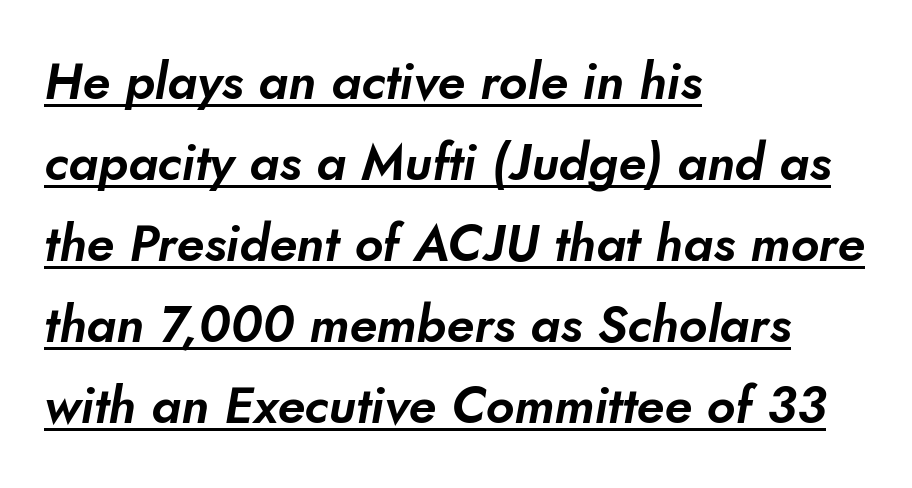
The image shows 51 px sans-serif type; set left-aligned, normal line spacing (1.59x), normal letter spacing, underlined; low stroke contrast and a small x-height.
